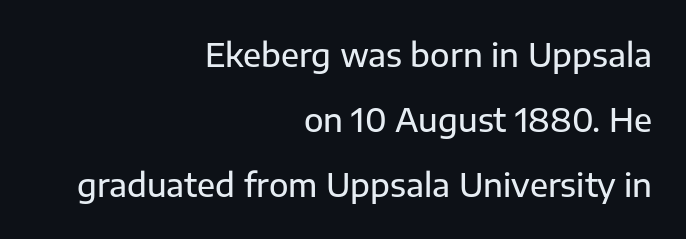
Q: Is the text italic (slanted)? A: No, it is upright.
Q: Is the typeface a serif or a sans-serif typeface? A: Sans-serif.
Q: Is the text underlined? A: No.
Q: How is the paragraph aligned? A: Right-aligned.
Q: Is the spacing between letters normal or unusually wide? A: Normal.
Q: Is the spacing between lines tight, normal or loose? A: Loose.
Q: Width (condensed, normal, or wide)? A: Normal.
Q: Stroke contrast? A: Low.
Q: x-height? A: Medium.
Q: Monospaced? A: No.
